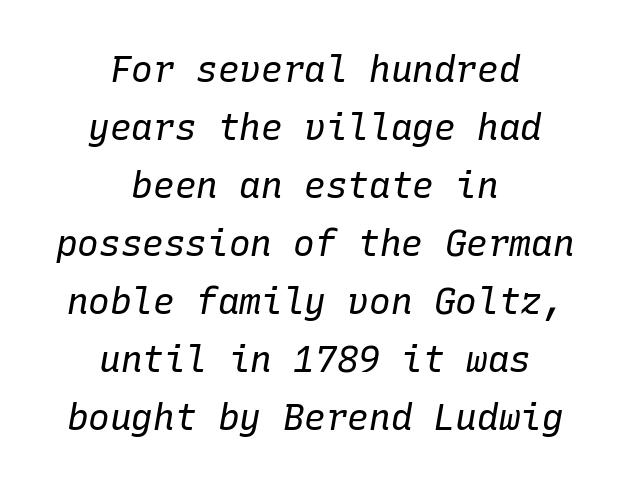
{"italic": "yes", "lean": "right", "slant_degrees": 10, "bold": "no", "weight": "regular", "width": "normal", "stroke_contrast": "low", "x_height": "medium", "monospaced": "yes", "underline": "no", "align": "center", "line_spacing": "normal", "line_spacing_ratio": 1.61, "letter_spacing": "normal", "letter_spacing_em": 0.0, "glyph_px": 36}
